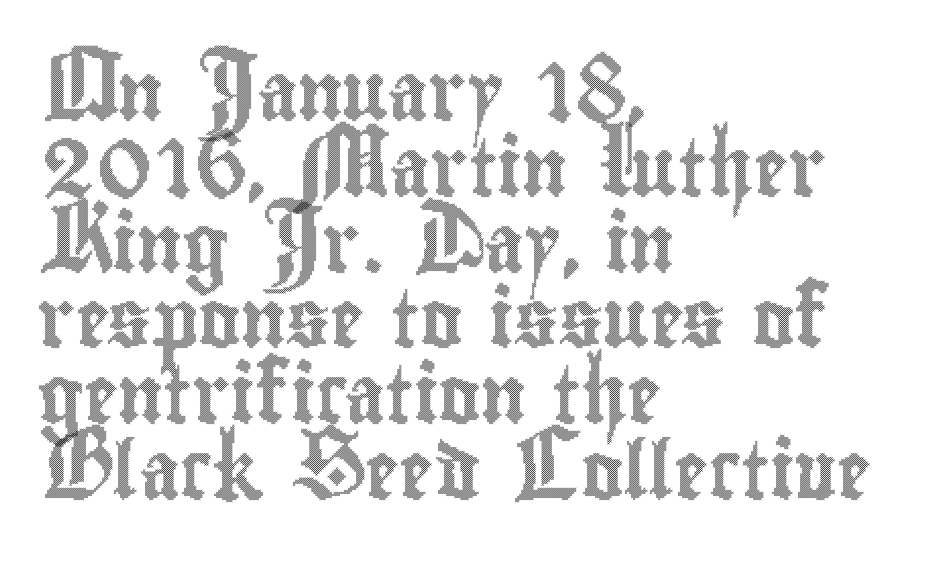
Q: Is the text italic (slanted)? A: No, it is upright.
Q: Is the text underlined? A: No.
Q: How is the paragraph aligned? A: Left-aligned.
Q: Is the spacing between letters normal or unusually wide? A: Normal.
Q: Is the spacing between lines tight, normal or loose? A: Normal.
Q: Width (condensed, normal, or wide)? A: Condensed.
Q: x-height? A: Small.
Q: Monospaced? A: No.
